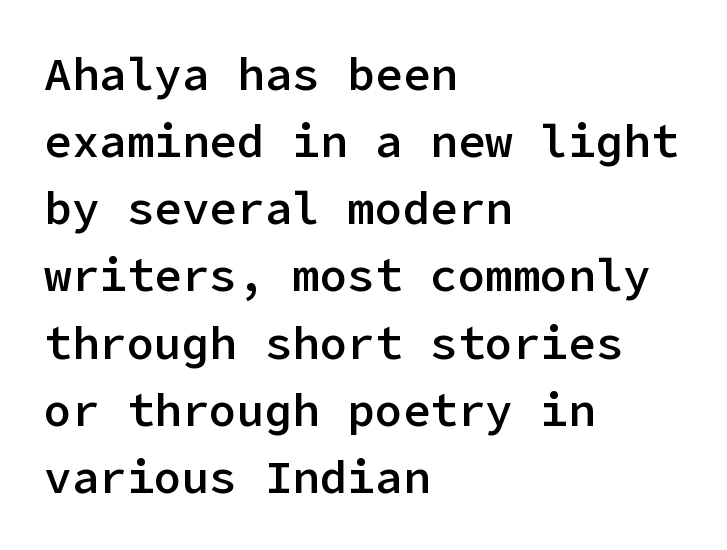
{"serif": "no", "italic": "no", "bold": "semi", "weight": "semibold", "width": "normal", "stroke_contrast": "low", "x_height": "medium", "underline": "no", "align": "left", "line_spacing": "normal", "line_spacing_ratio": 1.46, "letter_spacing": "normal", "letter_spacing_em": 0.0, "glyph_px": 46}
